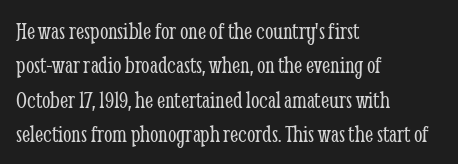
The image shows 24 px text type, upright; set left-aligned, normal line spacing (1.43x), normal letter spacing, not underlined.
